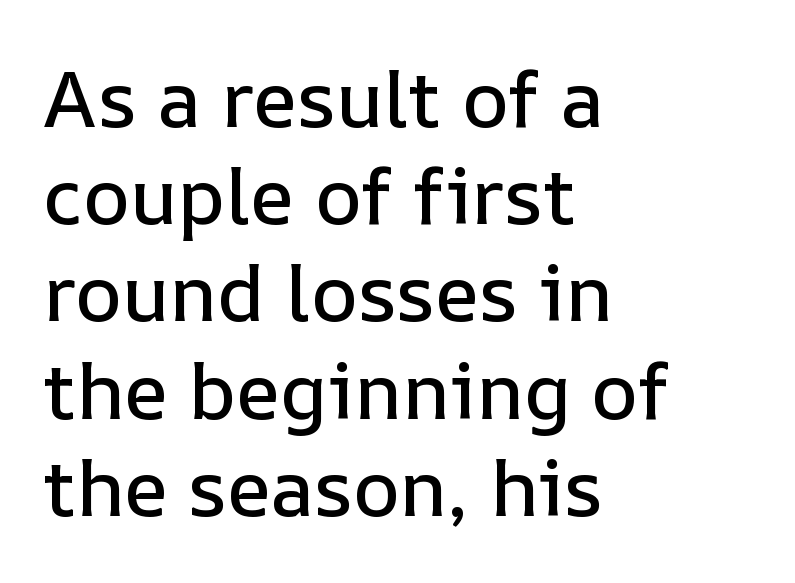
Q: Is the text italic (slanted)? A: No, it is upright.
Q: Is the text underlined? A: No.
Q: How is the paragraph aligned? A: Left-aligned.
Q: Is the spacing between letters normal or unusually wide? A: Normal.
Q: Width (condensed, normal, or wide)? A: Normal.
Q: Stroke contrast? A: Low.
Q: x-height? A: Medium.
Q: Monospaced? A: No.
